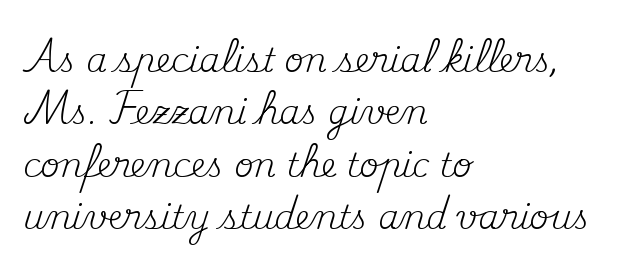
The image shows 33 px regular-weight serif type; set left-aligned, normal line spacing (1.59x), normal letter spacing, not underlined; medium stroke contrast and a small x-height.
